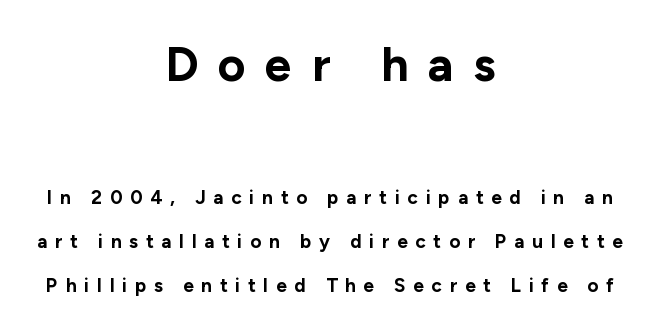
Q: Is the text bold? A: Yes.
Q: Is the text italic (slanted)? A: No, it is upright.
Q: Is the typeface a serif or a sans-serif typeface? A: Sans-serif.
Q: Is the text underlined? A: No.
Q: How is the paragraph aligned? A: Centered.
Q: Is the spacing between letters normal or unusually wide? A: Unusually wide.
Q: Is the spacing between lines tight, normal or loose? A: Loose.
Q: Which block of text is set in a larger size, the first (top) or the second (bottom)? A: The first (top) one.
Q: Width (condensed, normal, or wide)? A: Normal.
Q: Stroke contrast? A: Low.
Q: x-height? A: Medium.
Q: Monospaced? A: No.
